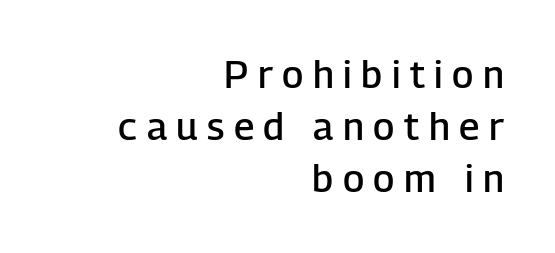
The image shows 38 px semibold sans-serif type, upright; set right-aligned, normal line spacing (1.37x), unusually wide letter spacing (+0.25 em), not underlined; low stroke contrast and a medium x-height.
